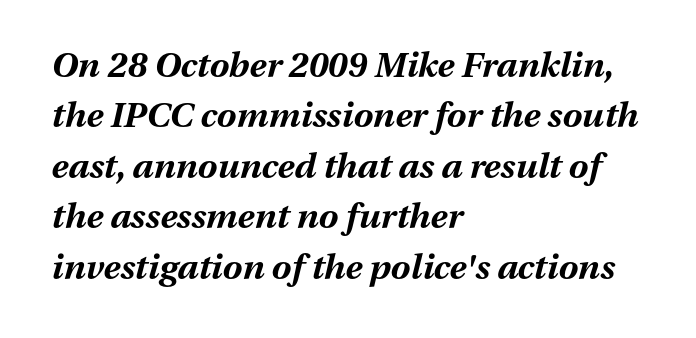
{"italic": "yes", "lean": "right", "slant_degrees": 13, "bold": "yes", "weight": "bold", "width": "normal", "stroke_contrast": "medium", "x_height": "medium", "monospaced": "no", "underline": "no", "align": "left", "line_spacing": "normal", "line_spacing_ratio": 1.44, "letter_spacing": "normal", "letter_spacing_em": 0.0, "glyph_px": 35}
